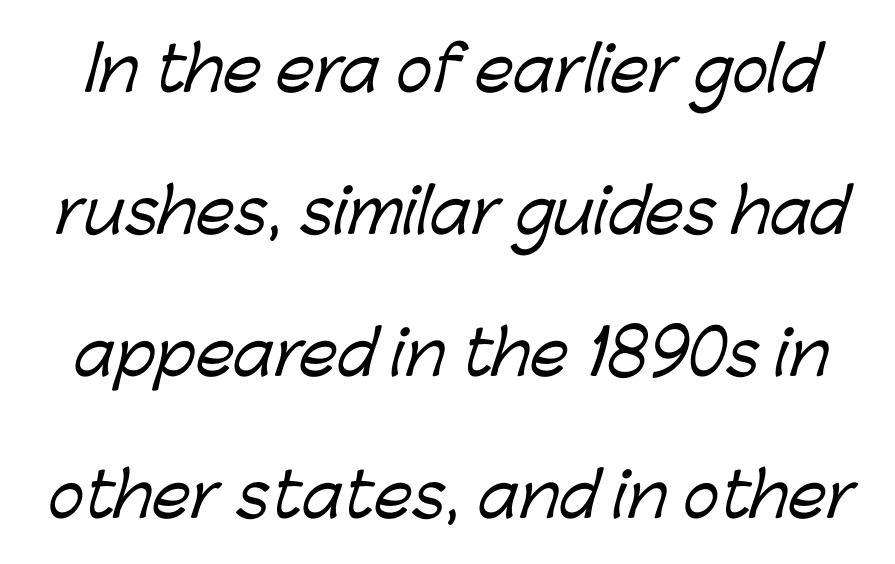
Q: Is the typeface a serif or a sans-serif typeface? A: Sans-serif.
Q: Is the text underlined? A: No.
Q: Is the spacing between letters normal or unusually wide? A: Normal.
Q: Is the spacing between lines tight, normal or loose? A: Loose.
Q: Width (condensed, normal, or wide)? A: Normal.
Q: Stroke contrast? A: Low.
Q: x-height? A: Medium.
Q: Monospaced? A: No.
